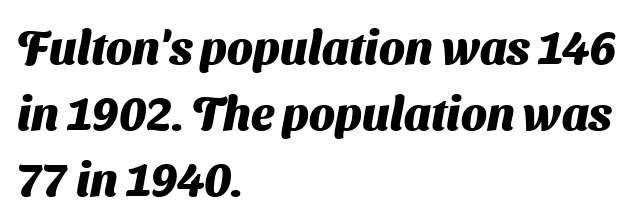
Q: Is the text bold? A: Yes.
Q: Is the typeface a serif or a sans-serif typeface? A: Sans-serif.
Q: Is the text underlined? A: No.
Q: How is the paragraph aligned? A: Left-aligned.
Q: Is the spacing between letters normal or unusually wide? A: Normal.
Q: Is the spacing between lines tight, normal or loose? A: Normal.
Q: Width (condensed, normal, or wide)? A: Normal.
Q: Stroke contrast? A: Medium.
Q: x-height? A: Medium.
Q: Monospaced? A: No.
